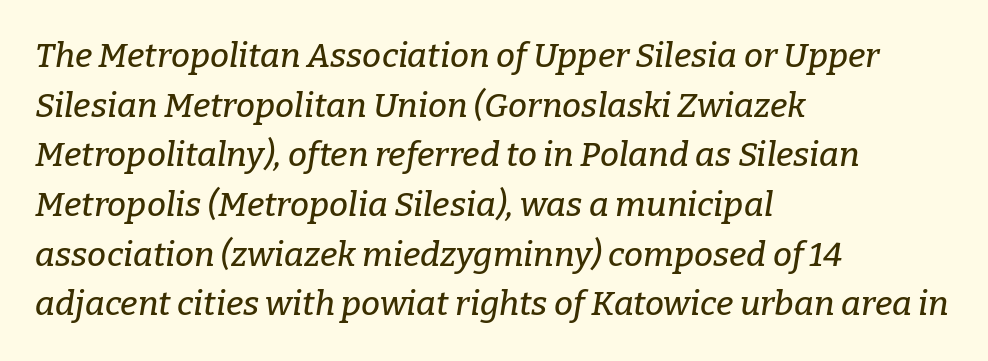
{"serif": "yes", "italic": "yes", "lean": "right", "slant_degrees": 9, "width": "normal", "stroke_contrast": "low", "x_height": "medium", "monospaced": "no", "underline": "no", "align": "left", "line_spacing": "normal", "line_spacing_ratio": 1.46, "letter_spacing": "normal", "letter_spacing_em": 0.0, "glyph_px": 34}
